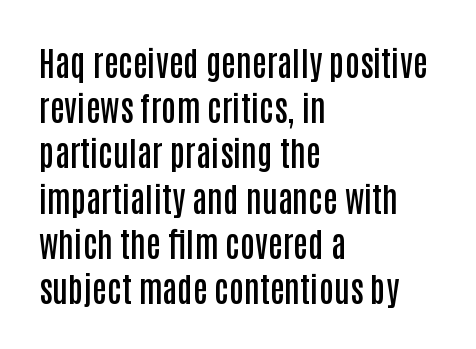
The image shows 33 px semibold, condensed sans-serif type, upright; set left-aligned, normal line spacing (1.37x), normal letter spacing, not underlined; low stroke contrast and a large x-height.
